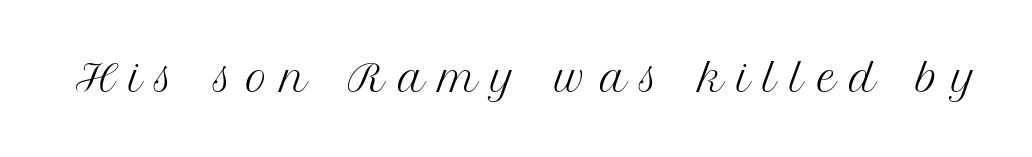
This is serif lettering, the kind often seen in printed books. Is this a heavy cut? Hardly; it is regular or lighter. Spacing verdict: proportional, widths tailored to each character.
